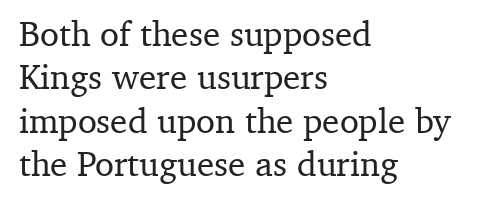
The image shows 35 px serif type, upright; set left-aligned, line spacing 1.24x, normal letter spacing, not underlined; medium stroke contrast and a medium x-height.
